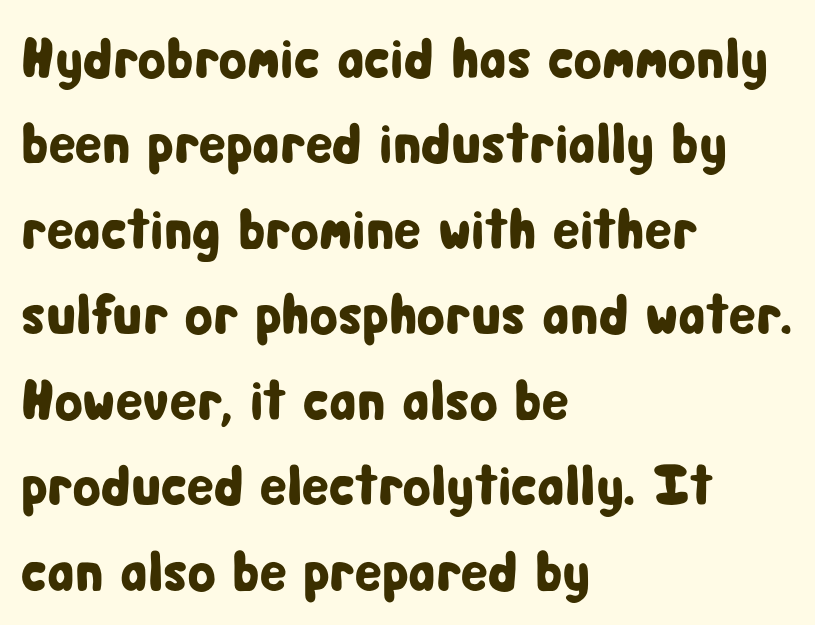
You could call the tracking neutral — neither tight nor loose. No word sits above an underline. The passage is arranged the way most books set body copy — flush left. The passage shown is typed in a proportional face where columns would drift.
